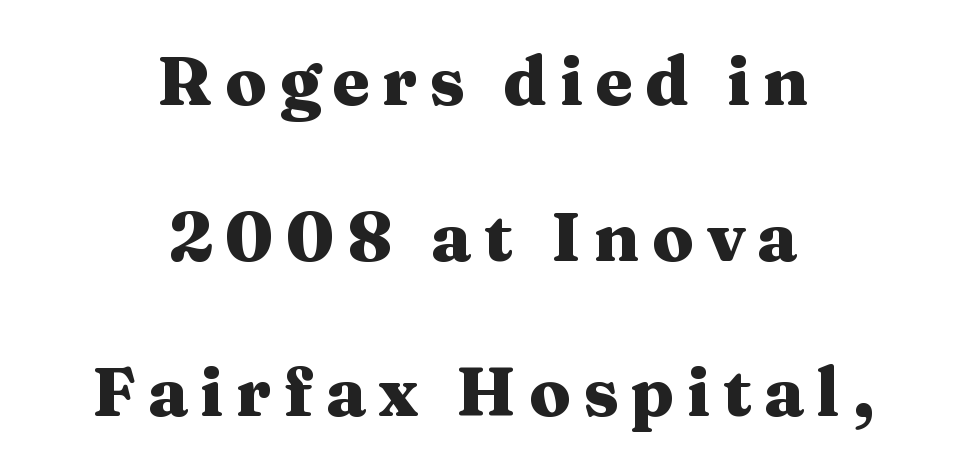
Q: Is the text bold? A: Yes.
Q: Is the text italic (slanted)? A: No, it is upright.
Q: Is the typeface a serif or a sans-serif typeface? A: Serif.
Q: Is the text underlined? A: No.
Q: How is the paragraph aligned? A: Centered.
Q: Is the spacing between lines tight, normal or loose? A: Loose.
Q: Width (condensed, normal, or wide)? A: Wide.
Q: Stroke contrast? A: Medium.
Q: x-height? A: Medium.
Q: Monospaced? A: No.
